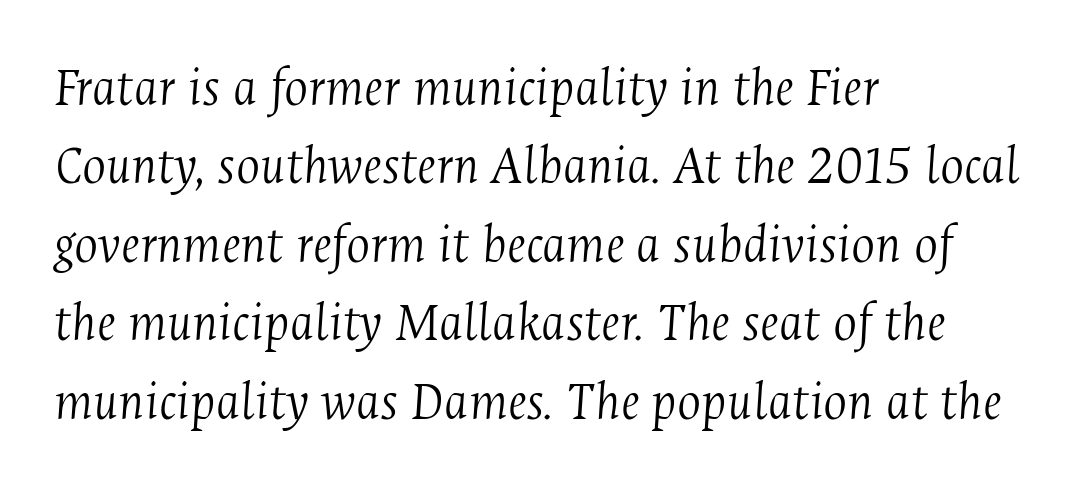
The image shows 56 px light, condensed serif type, italic (leaning right); set left-aligned, normal line spacing (1.4x), normal letter spacing, not underlined; medium stroke contrast and a medium x-height.
